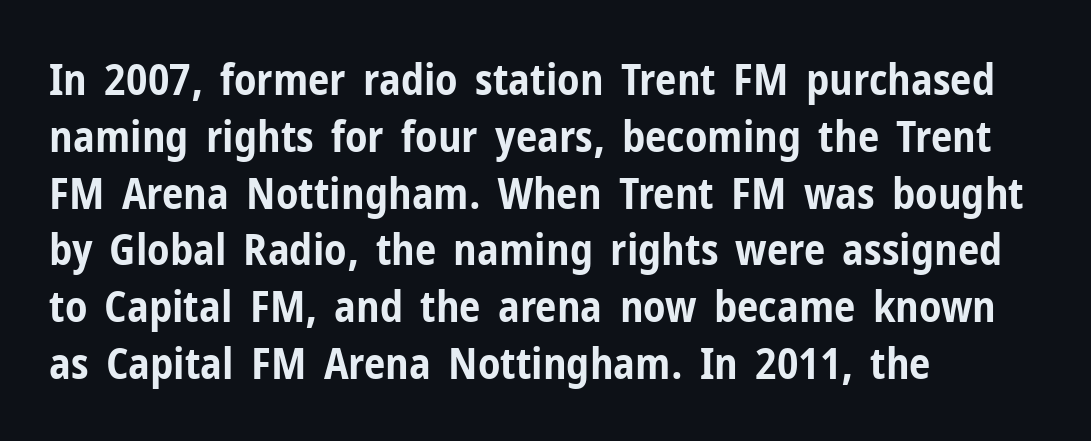
Words float on clear page, feet unadorned. Look at the bottom of the vertical strokes: they stop flat, with no serifs. The rendering uses a moderate line-height, typical for paragraphs. All the whitespace from short lines collects on the right. Tracking value appears to be zero — textbook default spacing.
